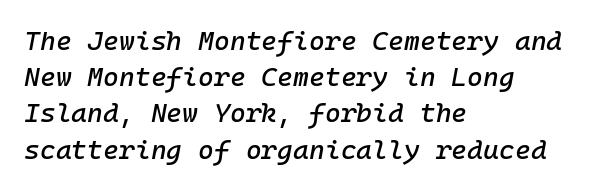
{"italic": "yes", "lean": "right", "slant_degrees": 10, "underline": "no", "align": "left", "line_spacing": "normal", "line_spacing_ratio": 1.34, "letter_spacing": "normal", "letter_spacing_em": 0.0, "glyph_px": 27}
